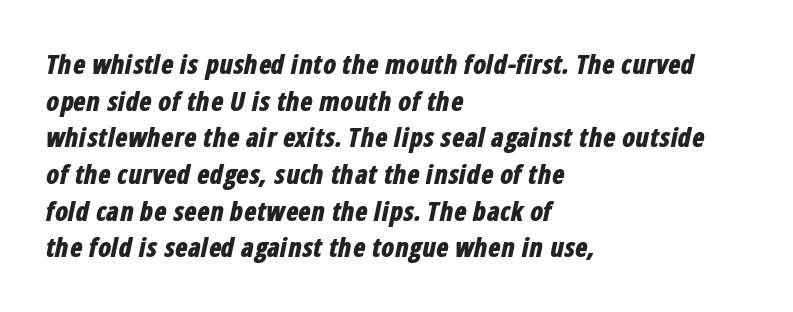
{"italic": "yes", "lean": "right", "slant_degrees": 12, "bold": "yes", "underline": "no", "align": "left", "line_spacing": "normal", "line_spacing_ratio": 1.41, "letter_spacing": "normal", "letter_spacing_em": 0.0, "glyph_px": 26}
